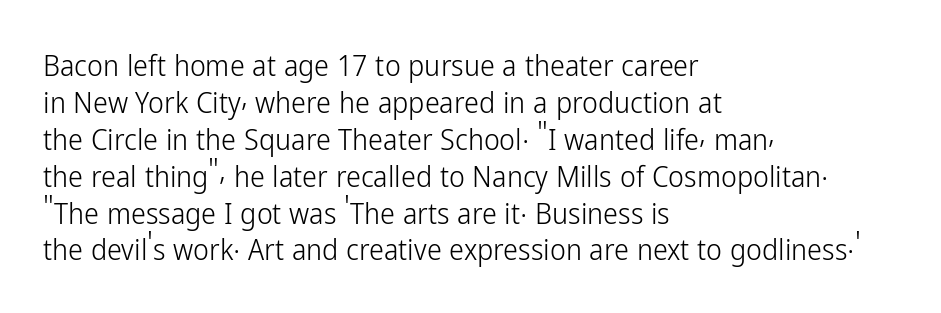
{"serif": "no", "italic": "no", "bold": "no", "weight": "light", "width": "condensed", "stroke_contrast": "low", "x_height": "medium", "monospaced": "no", "underline": "no", "align": "left", "line_spacing_ratio": 1.23, "letter_spacing": "normal", "letter_spacing_em": 0.0, "glyph_px": 30}
